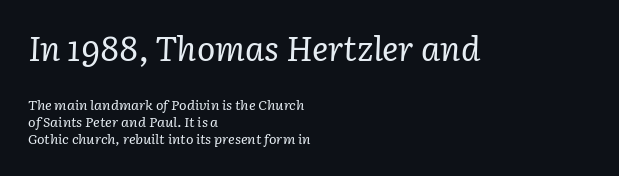
The image shows 34 px regular-weight serif type, italic (leaning right); set left-aligned, line spacing 1.2x, normal letter spacing, not underlined; the first (top) block is 2.43x larger; low stroke contrast and a medium x-height.
